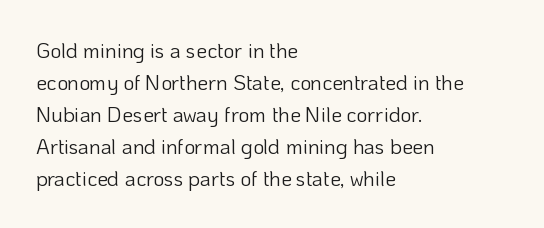
Vertical strokes here are truly vertical. The paragraph has a hard left edge and a soft right edge. The rendering uses a moderate line-height, typical for paragraphs. The cut favours lightness, reaching ordinary text weight at its darkest.
